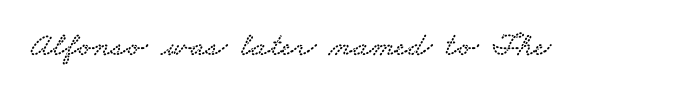
The image shows 34 px wide type; set normal letter spacing, not underlined; low stroke contrast and a small x-height.
